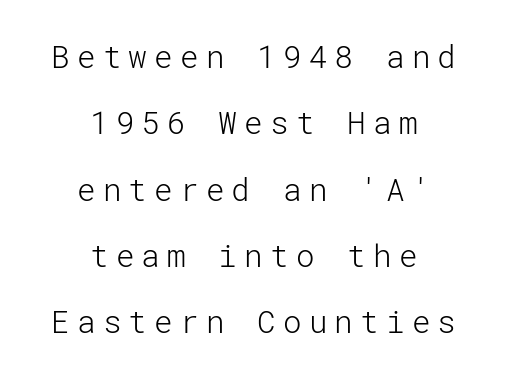
The image shows 31 px light sans-serif type, upright; set centered, loose line spacing (2.14x), unusually wide letter spacing (+0.23 em), not underlined; low stroke contrast and a medium x-height.
